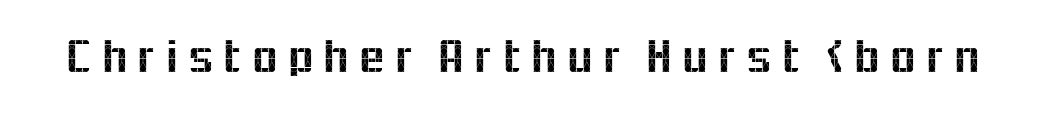
Note the varied advance widths — an 'i' is clearly narrower than an 'm'. The specimen reads as upright at a glance. The type family on display is of the sans-serif kind. Any mark beneath the type? The region is blank.
